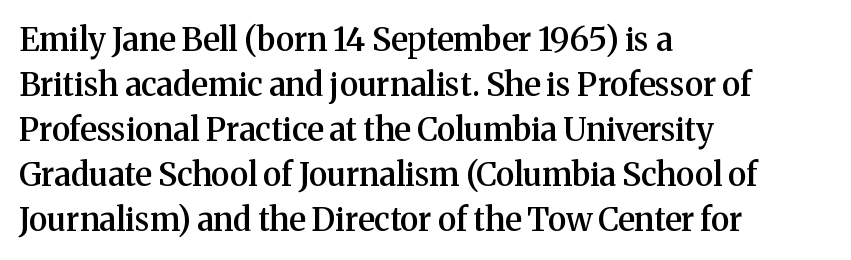
{"serif": "yes", "italic": "no", "bold": "semi", "weight": "semibold", "width": "normal", "stroke_contrast": "medium", "x_height": "medium", "monospaced": "no", "underline": "no", "align": "left", "line_spacing": "normal", "line_spacing_ratio": 1.41, "letter_spacing": "normal", "letter_spacing_em": 0.0, "glyph_px": 32}
